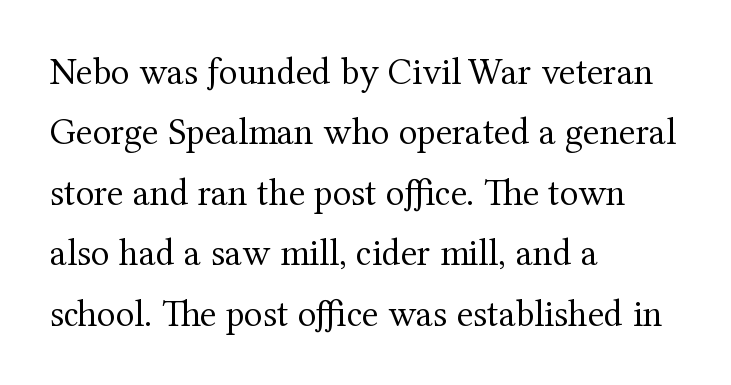
These glyphs show unthickened strokes, regular width or finer. Do the characters align in a grid? No, the font is proportional. Are there feet on the stems? There are — it's a serif. Spacing between characters is what you'd get straight out of the box.
